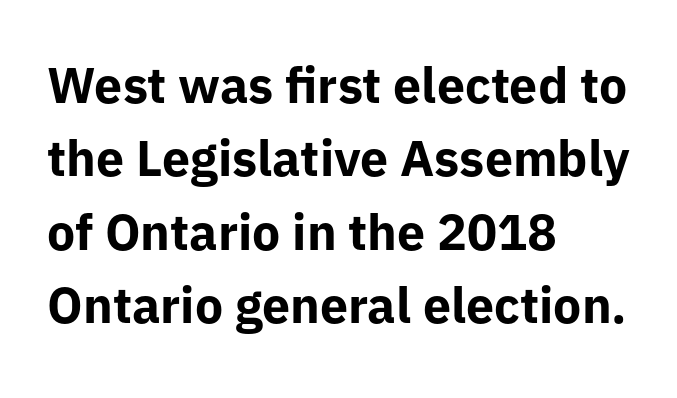
Q: Is the text bold? A: Yes.
Q: Is the text italic (slanted)? A: No, it is upright.
Q: Is the typeface a serif or a sans-serif typeface? A: Sans-serif.
Q: Is the text underlined? A: No.
Q: How is the paragraph aligned? A: Left-aligned.
Q: Is the spacing between letters normal or unusually wide? A: Normal.
Q: Is the spacing between lines tight, normal or loose? A: Normal.
Q: Width (condensed, normal, or wide)? A: Normal.
Q: Stroke contrast? A: Low.
Q: x-height? A: Medium.
Q: Monospaced? A: No.
